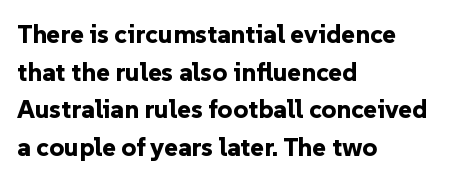
{"italic": "no", "bold": "yes", "underline": "no", "align": "left", "line_spacing": "normal", "line_spacing_ratio": 1.45, "letter_spacing": "normal", "letter_spacing_em": 0.0, "glyph_px": 26}
